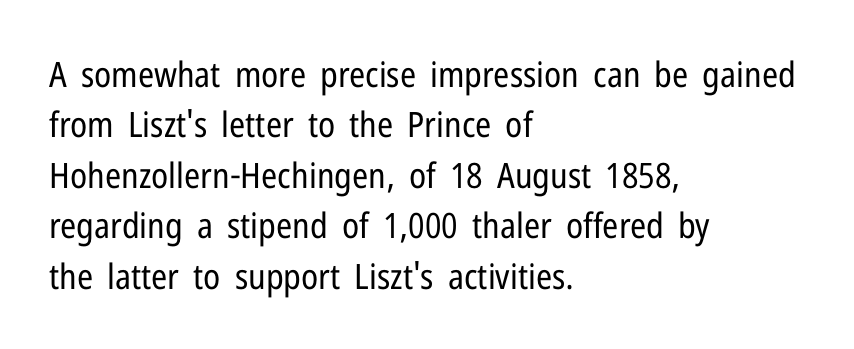
Q: Is the text bold? A: No.
Q: Is the text italic (slanted)? A: No, it is upright.
Q: Is the typeface a serif or a sans-serif typeface? A: Sans-serif.
Q: Is the text underlined? A: No.
Q: How is the paragraph aligned? A: Left-aligned.
Q: Is the spacing between letters normal or unusually wide? A: Normal.
Q: Is the spacing between lines tight, normal or loose? A: Normal.
Q: Width (condensed, normal, or wide)? A: Condensed.
Q: Stroke contrast? A: Low.
Q: x-height? A: Medium.
Q: Monospaced? A: No.
